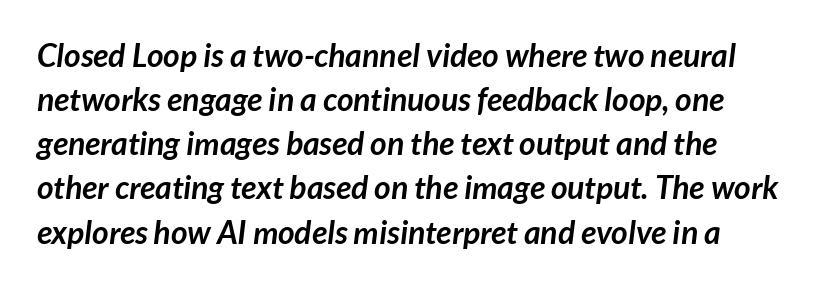
The image shows 32 px semibold sans-serif type; set normal line spacing (1.38x), normal letter spacing, not underlined; low stroke contrast and a medium x-height.
